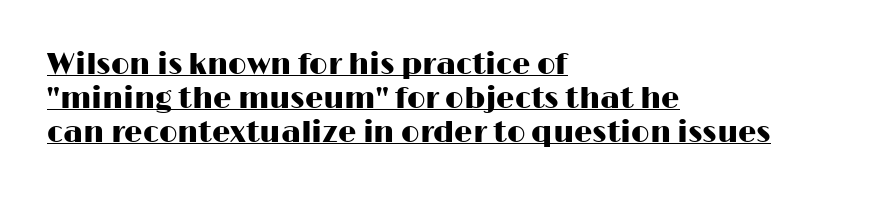
The image shows 29 px wide sans-serif type, upright; set left-aligned, line spacing 1.17x, normal letter spacing, underlined; high stroke contrast and a medium x-height.
